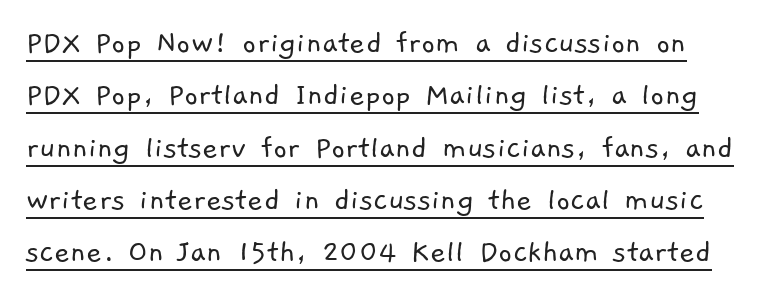
The image shows 34 px light sans-serif type; set normal line spacing (1.54x), normal letter spacing, underlined; low stroke contrast and a medium x-height.
